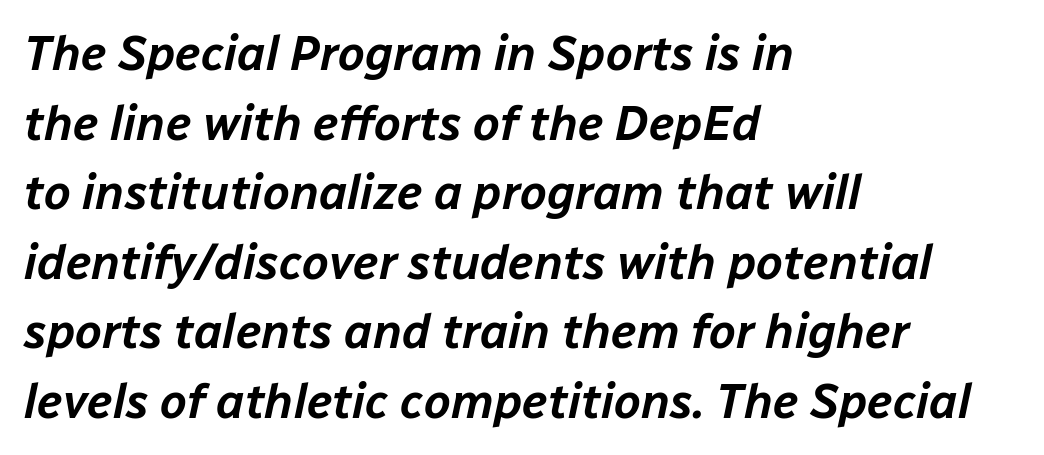
{"italic": "yes", "lean": "right", "slant_degrees": 12, "width": "normal", "stroke_contrast": "low", "x_height": "medium", "monospaced": "no", "underline": "no", "align": "left", "line_spacing": "normal", "line_spacing_ratio": 1.45, "letter_spacing": "normal", "letter_spacing_em": 0.0, "glyph_px": 48}
